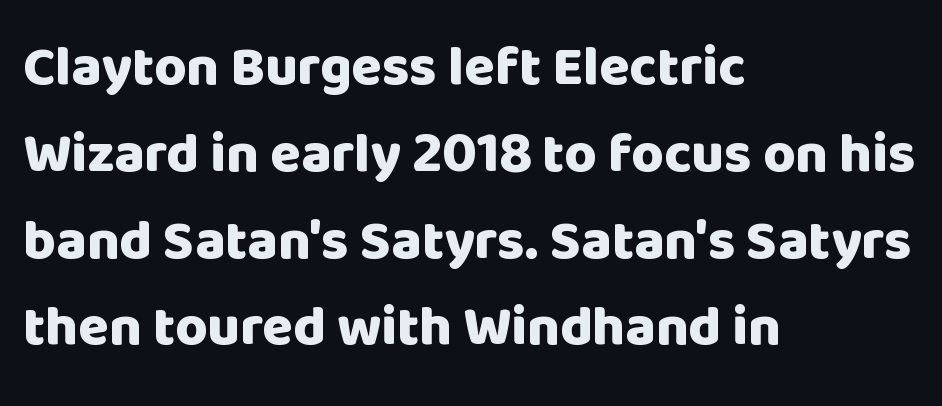
Caption: bold face, heavy strokes. Character widths vary here, with narrow letters taking less room than wide ones. The font's upright variant was chosen for this text. Has an underline been added? It has not.
